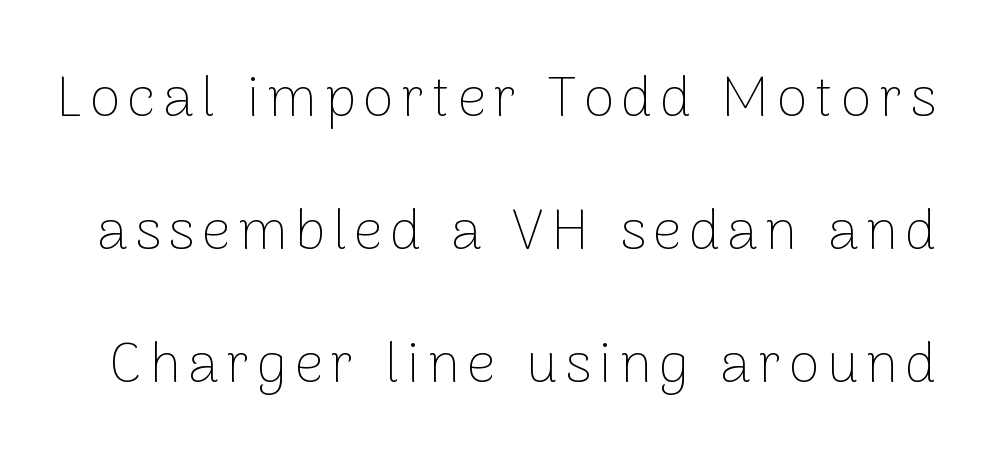
Interline gaps are noticeably wide in this sample. Heft: none added — not bold. Is there any slant? The stems are plumb. Varying glyph widths throughout — classic text-font behaviour.
